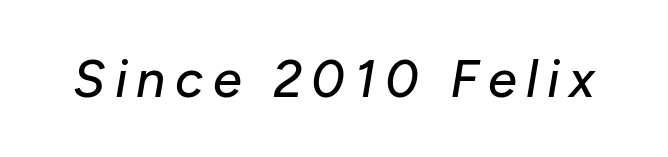
{"italic": "yes", "lean": "right", "slant_degrees": 10, "width": "normal", "stroke_contrast": "low", "x_height": "medium", "monospaced": "no", "underline": "no", "glyph_px": 52}
